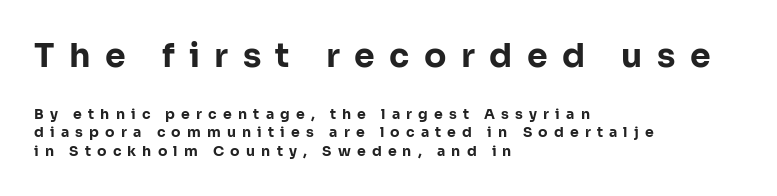
Q: Is the text bold? A: Yes.
Q: Is the text italic (slanted)? A: No, it is upright.
Q: Is the typeface a serif or a sans-serif typeface? A: Sans-serif.
Q: Is the text underlined? A: No.
Q: How is the paragraph aligned? A: Left-aligned.
Q: Is the spacing between letters normal or unusually wide? A: Unusually wide.
Q: Is the spacing between lines tight, normal or loose? A: Normal.
Q: Which block of text is set in a larger size, the first (top) or the second (bottom)? A: The first (top) one.
Q: Width (condensed, normal, or wide)? A: Normal.
Q: Stroke contrast? A: Low.
Q: x-height? A: Medium.
Q: Monospaced? A: No.
